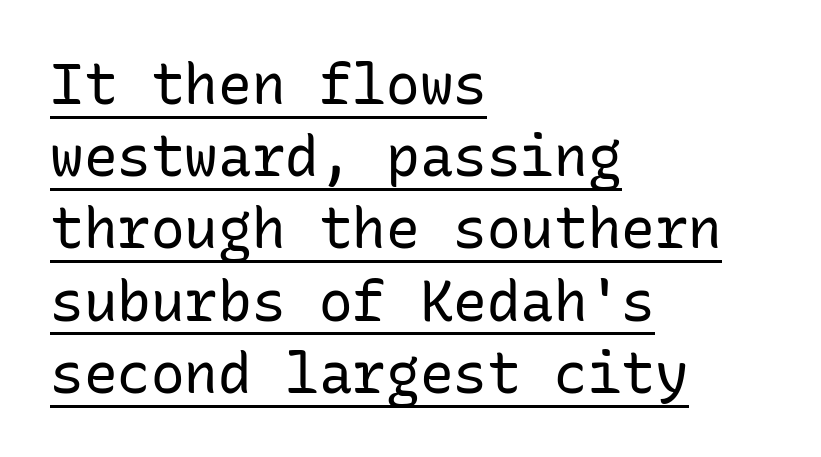
{"serif": "no", "italic": "no", "bold": "no", "weight": "regular", "width": "normal", "stroke_contrast": "low", "x_height": "medium", "monospaced": "yes", "underline": "yes", "align": "left", "line_spacing": "normal", "line_spacing_ratio": 1.29, "letter_spacing": "normal", "letter_spacing_em": 0.0, "glyph_px": 56}
